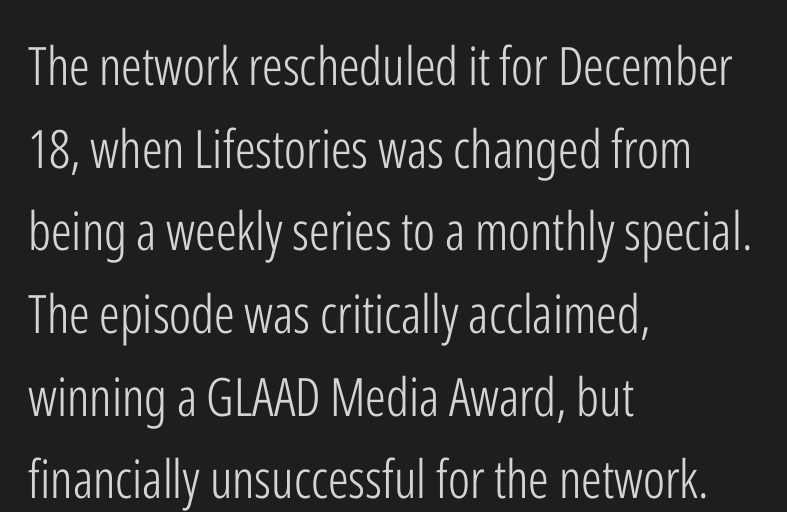
Look at the bottom of the vertical strokes: they stop flat, with no serifs. The lines sit at an ordinary, default distance from one another. Quick note: not italic, upright. A typesetter would call this proportional, since set widths differ per character.
